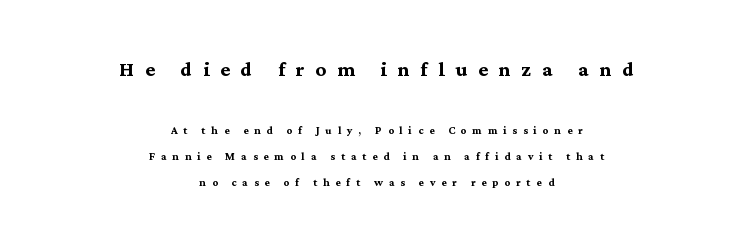
The image shows 26 px bold type, upright; set centered, line spacing 1.86x, unusually wide letter spacing (+0.42 em), not underlined; the first (top) block is 1.86x larger.
